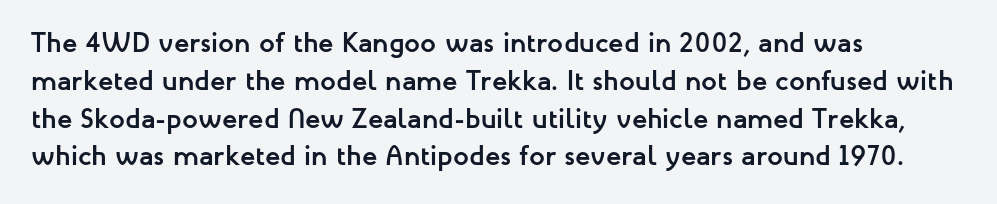
Q: Is the text bold? A: Yes.
Q: Is the text italic (slanted)? A: No, it is upright.
Q: Is the typeface a serif or a sans-serif typeface? A: Sans-serif.
Q: Is the text underlined? A: No.
Q: How is the paragraph aligned? A: Left-aligned.
Q: Is the spacing between letters normal or unusually wide? A: Normal.
Q: Is the spacing between lines tight, normal or loose? A: Normal.
Q: Width (condensed, normal, or wide)? A: Normal.
Q: Stroke contrast? A: Low.
Q: x-height? A: Medium.
Q: Monospaced? A: No.
